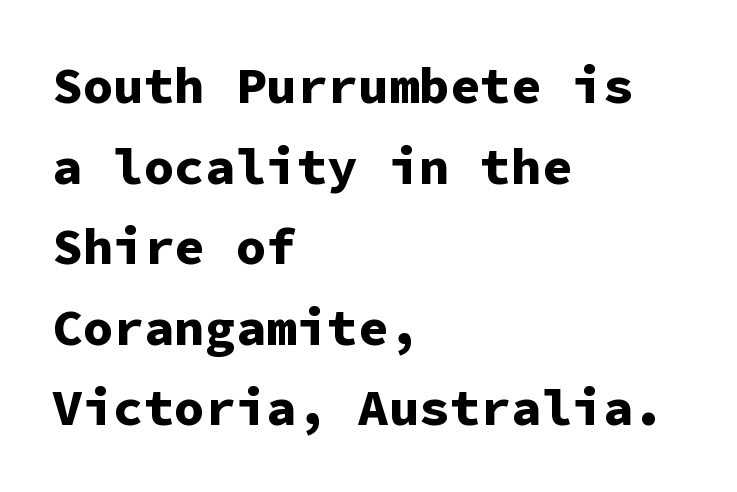
Bold? Absolutely — the strokes are thick and heavy. Vertical spacing — default. The face used here is monospaced, like something from a code editor. Line beginnings align vertically; line endings do not. Unmarked baselines from the first word to the last. Posture: upright roman.
